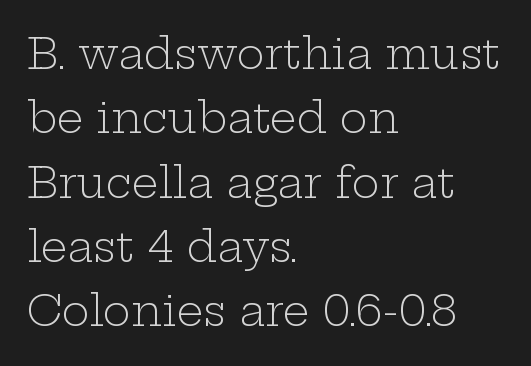
Q: Is the text bold? A: No.
Q: Is the text italic (slanted)? A: No, it is upright.
Q: Is the typeface a serif or a sans-serif typeface? A: Serif.
Q: Is the text underlined? A: No.
Q: How is the paragraph aligned? A: Left-aligned.
Q: Is the spacing between letters normal or unusually wide? A: Normal.
Q: Is the spacing between lines tight, normal or loose? A: Normal.
Q: Width (condensed, normal, or wide)? A: Wide.
Q: Stroke contrast? A: Low.
Q: x-height? A: Medium.
Q: Monospaced? A: No.
